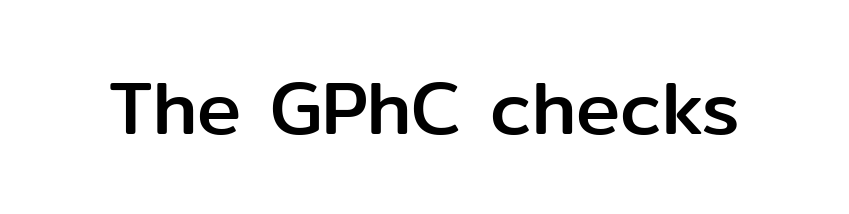
This is sans-serif lettering, the kind often seen on screens and signage. Nobody touched the tracking dial on this one. Clear beneath every line of the passage. Quick note: not italic, upright. This sample has the flowing, uneven cadence of proportional lettering.
